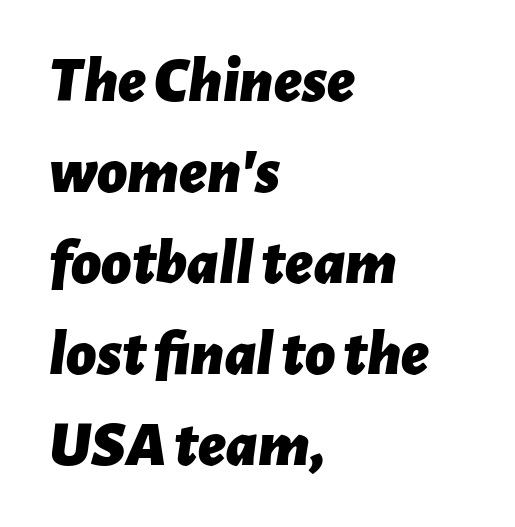
{"italic": "yes", "lean": "right", "slant_degrees": 7, "bold": "yes", "weight": "bold", "width": "normal", "stroke_contrast": "low", "x_height": "medium", "monospaced": "no", "underline": "no", "align": "left", "line_spacing": "normal", "line_spacing_ratio": 1.4, "letter_spacing": "normal", "letter_spacing_em": 0.0, "glyph_px": 65}
